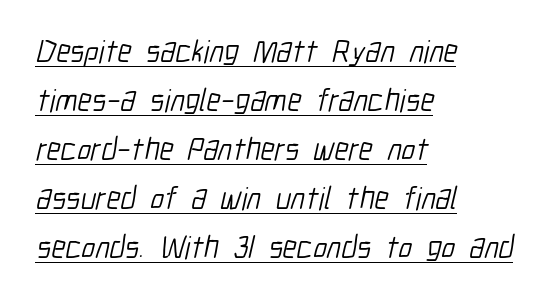
In terms of letterspacing, this is plain default setting. This is underlined copy, the kind a proofreader might mark for attention. No heavy texture on the line: the type isn't bold. Short and long lines alike share a common starting point at left. Here the designer chose a conventional face with non-uniform glyph widths. Normally led — the rows are evenly, conventionally spaced.
